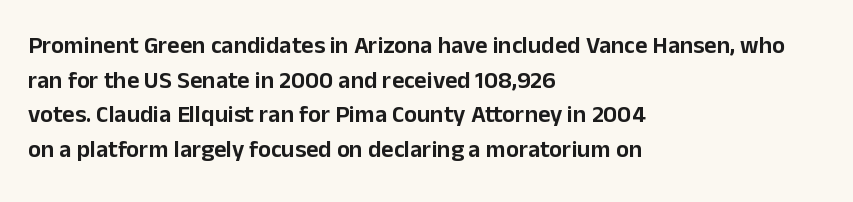
The compositor pushed each line to the left boundary. Compared with typical paragraphs, the rows here are spaced about the same. Here the glyphs are tracked normally, forming tight word shapes. Check the space under the baseline: it is left empty. You can tell it's not italic because the verticals are truly vertical.
